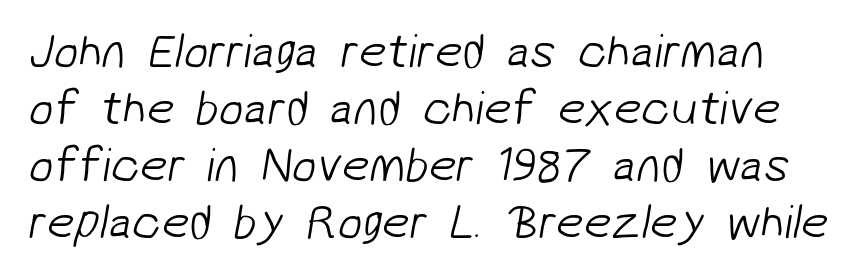
{"serif": "no", "bold": "no", "weight": "light", "width": "normal", "stroke_contrast": "low", "x_height": "medium", "monospaced": "no", "underline": "no", "line_spacing_ratio": 1.16, "letter_spacing": "normal", "letter_spacing_em": 0.0, "glyph_px": 49}
